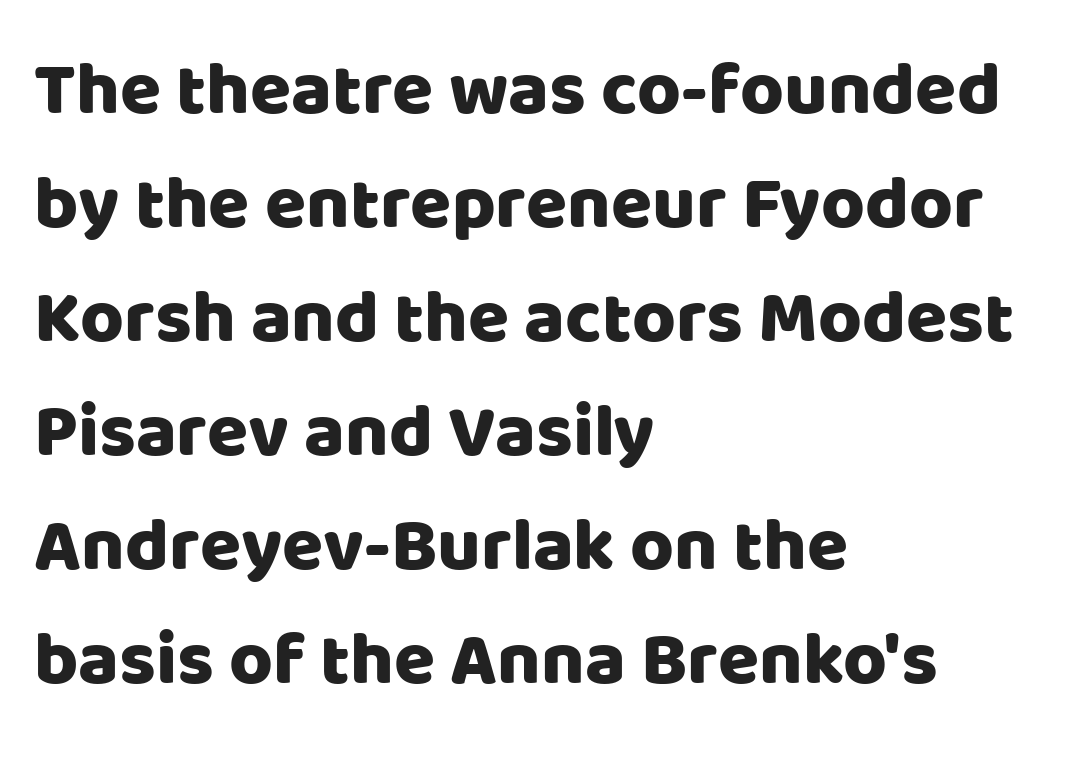
Q: Is the text italic (slanted)? A: No, it is upright.
Q: Is the typeface a serif or a sans-serif typeface? A: Sans-serif.
Q: Is the text underlined? A: No.
Q: How is the paragraph aligned? A: Left-aligned.
Q: Is the spacing between letters normal or unusually wide? A: Normal.
Q: Is the spacing between lines tight, normal or loose? A: Normal.
Q: Width (condensed, normal, or wide)? A: Normal.
Q: Stroke contrast? A: Low.
Q: x-height? A: Large.
Q: Monospaced? A: No.
